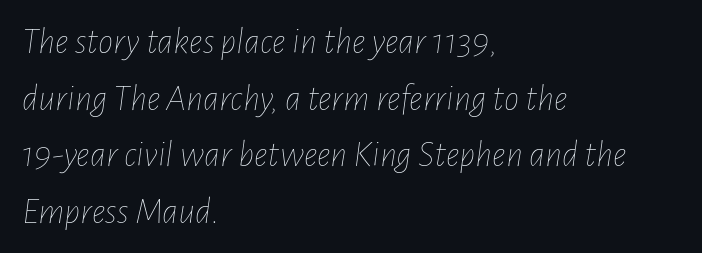
{"italic": "yes", "lean": "right", "slant_degrees": 7, "bold": "no", "weight": "thin", "width": "condensed", "stroke_contrast": "low", "x_height": "medium", "monospaced": "no", "underline": "no", "align": "left", "line_spacing": "normal", "line_spacing_ratio": 1.49, "letter_spacing": "normal", "letter_spacing_em": 0.0, "glyph_px": 38}
